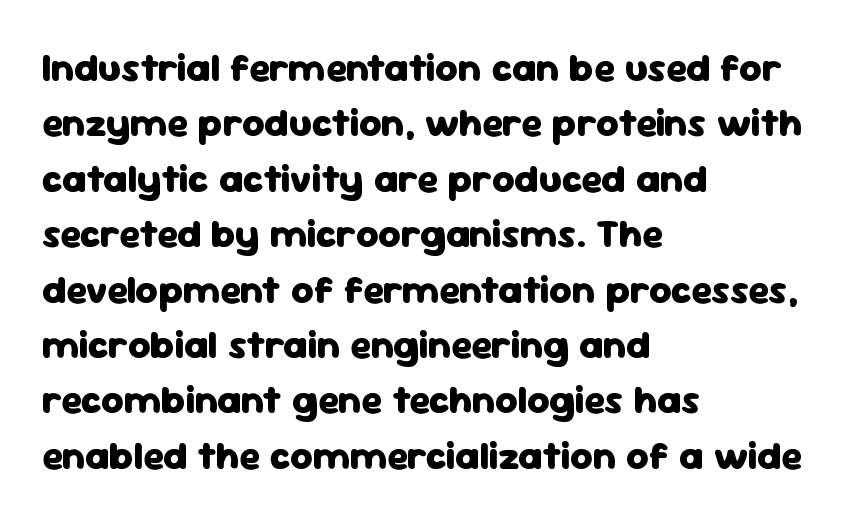
Q: Is the text bold? A: Yes.
Q: Is the text italic (slanted)? A: No, it is upright.
Q: Is the typeface a serif or a sans-serif typeface? A: Sans-serif.
Q: Is the text underlined? A: No.
Q: How is the paragraph aligned? A: Left-aligned.
Q: Is the spacing between letters normal or unusually wide? A: Normal.
Q: Is the spacing between lines tight, normal or loose? A: Normal.
Q: Width (condensed, normal, or wide)? A: Normal.
Q: Stroke contrast? A: Low.
Q: x-height? A: Medium.
Q: Monospaced? A: No.
